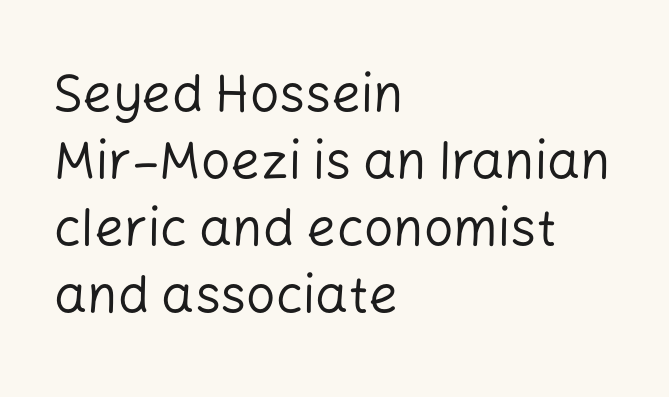
{"serif": "no", "italic": "no", "bold": "no", "weight": "regular", "width": "normal", "stroke_contrast": "low", "x_height": "medium", "monospaced": "no", "underline": "no", "align": "left", "line_spacing": "normal", "line_spacing_ratio": 1.29, "letter_spacing": "normal", "letter_spacing_em": 0.0, "glyph_px": 52}
